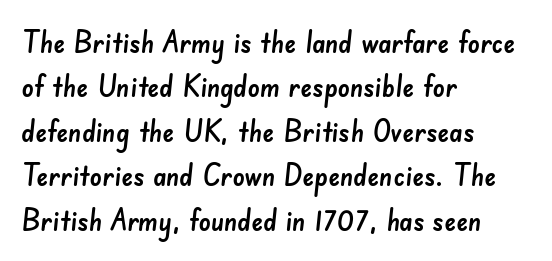
The image shows 30 px sans-serif type; set left-aligned, normal line spacing (1.48x), normal letter spacing, not underlined; low stroke contrast and a small x-height.
